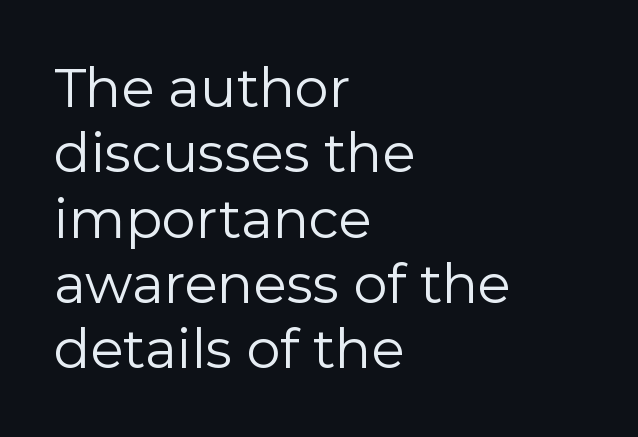
Q: Is the text bold? A: No.
Q: Is the text italic (slanted)? A: No, it is upright.
Q: Is the typeface a serif or a sans-serif typeface? A: Sans-serif.
Q: Is the text underlined? A: No.
Q: How is the paragraph aligned? A: Left-aligned.
Q: Is the spacing between letters normal or unusually wide? A: Normal.
Q: Width (condensed, normal, or wide)? A: Normal.
Q: x-height? A: Medium.
Q: Monospaced? A: No.
